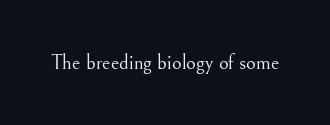
Q: Is the text bold? A: No.
Q: Is the text italic (slanted)? A: No, it is upright.
Q: Is the text underlined? A: No.
Q: Is the spacing between letters normal or unusually wide? A: Normal.
